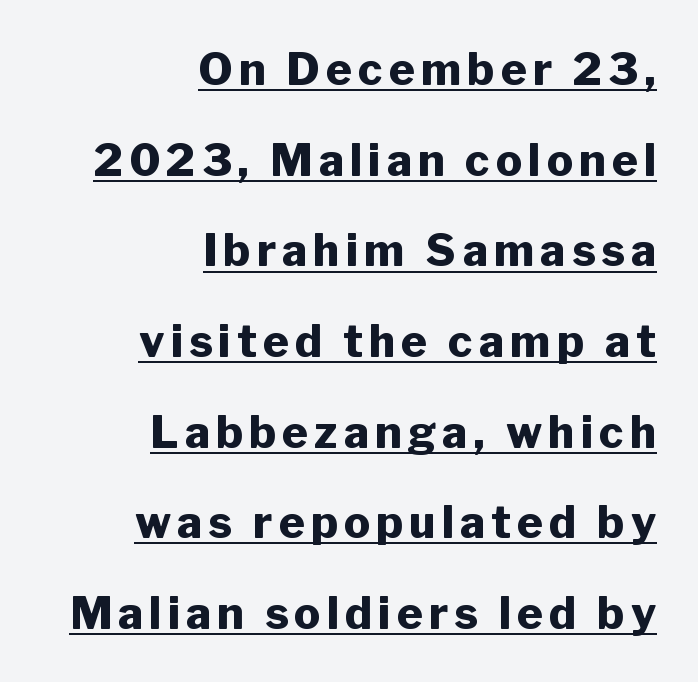
The image shows 44 px heavy sans-serif type, upright; set right-aligned, loose line spacing (2.06x), underlined; low stroke contrast and a medium x-height.
